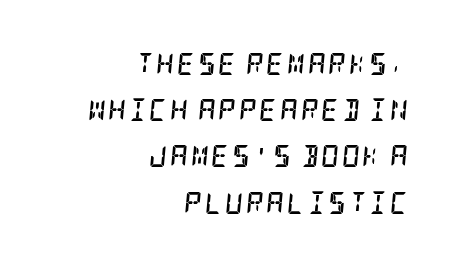
Underline: absent. The block of text is sparse from top to bottom, with ample space between rows. The rendering anchors every line to the right-hand side. On the weight axis this lands at bold, roughly 700. Would a proofreader flag this as italicized? Yes.
